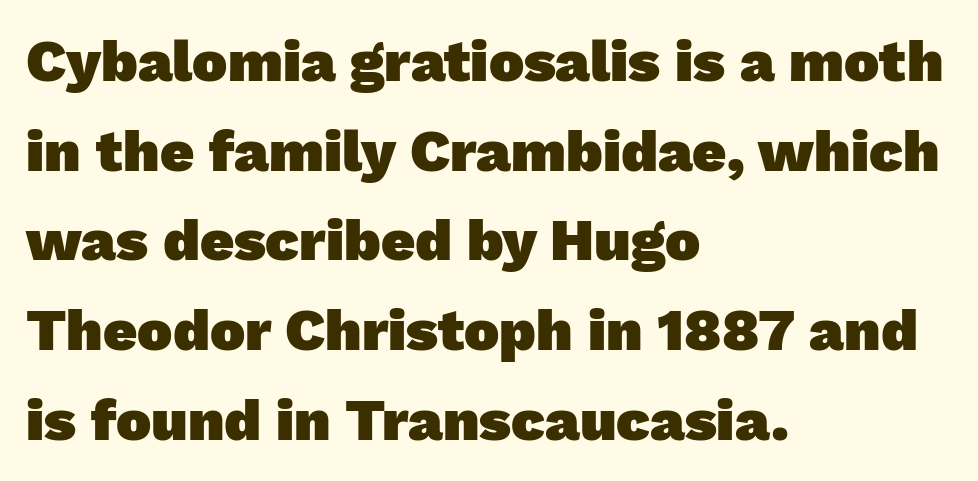
{"serif": "no", "bold": "yes", "weight": "heavy", "width": "normal", "stroke_contrast": "low", "x_height": "medium", "monospaced": "no", "underline": "no", "align": "left", "line_spacing": "normal", "line_spacing_ratio": 1.52, "letter_spacing": "normal", "letter_spacing_em": 0.0, "glyph_px": 59}
